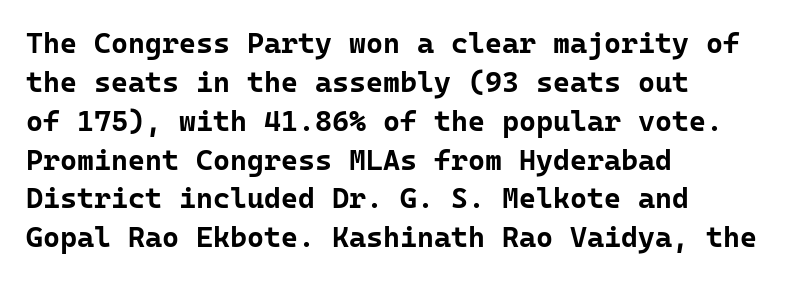
The image shows 29 px bold sans-serif type, upright, monospaced; set left-aligned, normal line spacing (1.34x), normal letter spacing, not underlined; low stroke contrast and a medium x-height.
